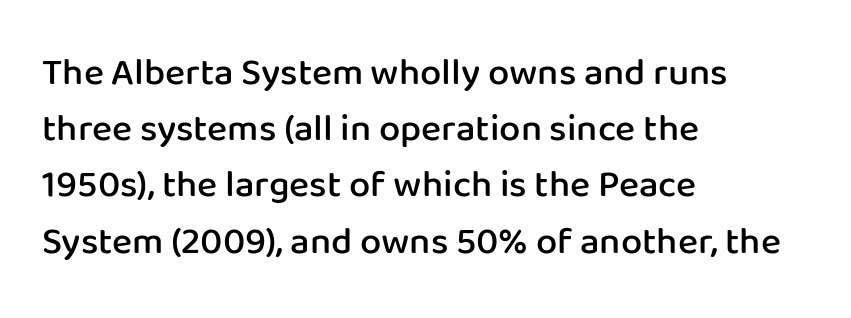
Q: Is the text bold? A: Semi-bold.
Q: Is the text italic (slanted)? A: No, it is upright.
Q: Is the typeface a serif or a sans-serif typeface? A: Sans-serif.
Q: Is the text underlined? A: No.
Q: How is the paragraph aligned? A: Left-aligned.
Q: Is the spacing between letters normal or unusually wide? A: Normal.
Q: Is the spacing between lines tight, normal or loose? A: Normal.
Q: Width (condensed, normal, or wide)? A: Normal.
Q: Stroke contrast? A: Low.
Q: x-height? A: Medium.
Q: Monospaced? A: No.
